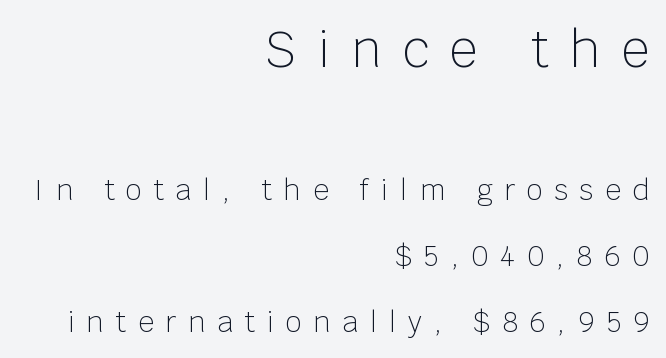
Q: Is the text bold? A: No.
Q: Is the text italic (slanted)? A: No, it is upright.
Q: Is the typeface a serif or a sans-serif typeface? A: Sans-serif.
Q: Is the text underlined? A: No.
Q: How is the paragraph aligned? A: Right-aligned.
Q: Is the spacing between letters normal or unusually wide? A: Unusually wide.
Q: Is the spacing between lines tight, normal or loose? A: Loose.
Q: Which block of text is set in a larger size, the first (top) or the second (bottom)? A: The first (top) one.
Q: Width (condensed, normal, or wide)? A: Normal.
Q: Stroke contrast? A: Low.
Q: x-height? A: Large.
Q: Monospaced? A: No.
